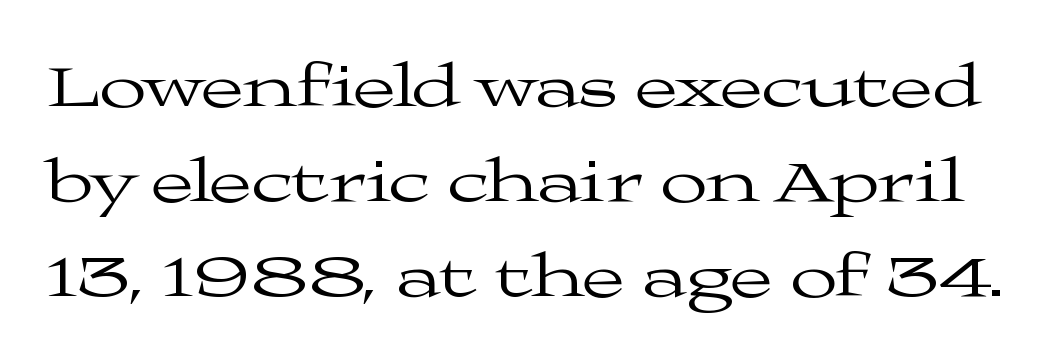
{"serif": "yes", "italic": "no", "bold": "no", "weight": "regular", "width": "wide", "stroke_contrast": "medium", "x_height": "medium", "monospaced": "no", "underline": "no", "line_spacing": "normal", "line_spacing_ratio": 1.53, "letter_spacing": "normal", "letter_spacing_em": 0.0, "glyph_px": 62}
